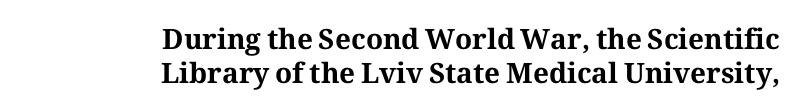
The image shows 28 px bold serif type, upright; set right-aligned, line spacing 1.22x, normal letter spacing, not underlined; medium stroke contrast and a medium x-height.
